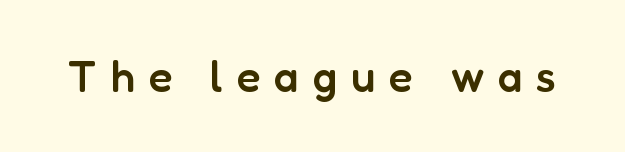
A sans-serif font was chosen for this passage. On the weight axis this lands at semibold, roughly 600. Posture: straight, roman, zero tilt. Letters rest on an invisible, unmarked baseline. These lines have a slow, spaced-out rhythm from letter to letter. Proportional: the letters do not fall into vertical columns.
